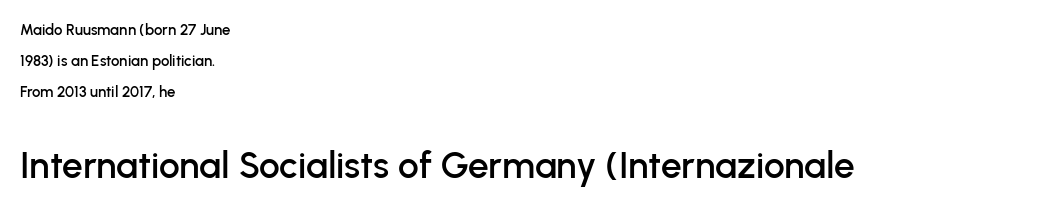
Character widths vary here, with narrow letters taking less room than wide ones. Characters remain perfectly vertical along every line. The rendering enlarges the type as you move from the upper chunk to the lower. Unlike a traditional serif, this face leaves its strokes unadorned. The passage shown is not underscored anywhere. Vertically, the passage feels expansive, rows floating well apart.
